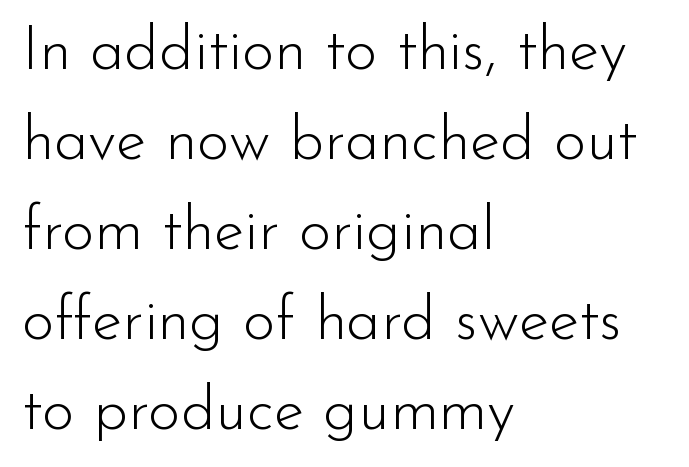
The line-height multiplier appears to be the usual default. The letters advance in unequal steps, a hallmark of proportional type. Letterform terminals end flat and unadorned throughout the passage. The words here are not underlined. The tracking reads as untouched default to a designer's eye. You can tell it's not italic because the verticals are truly vertical.
